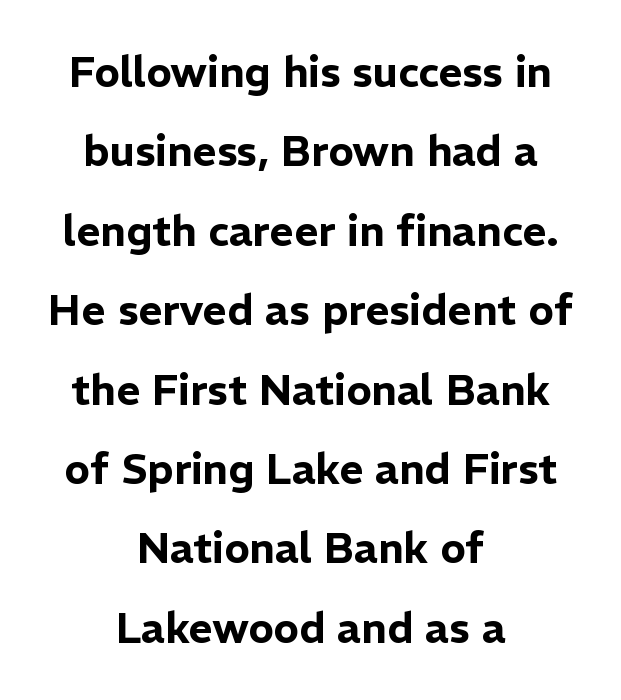
Posture: vertical. Visually the block forms a symmetrical silhouette, jagged on both flanks. To sum up the face: it is a sans, with no serifs. The letters advance in unequal steps, a hallmark of proportional type. Glyph-to-glyph distance matches everyday printed text.
